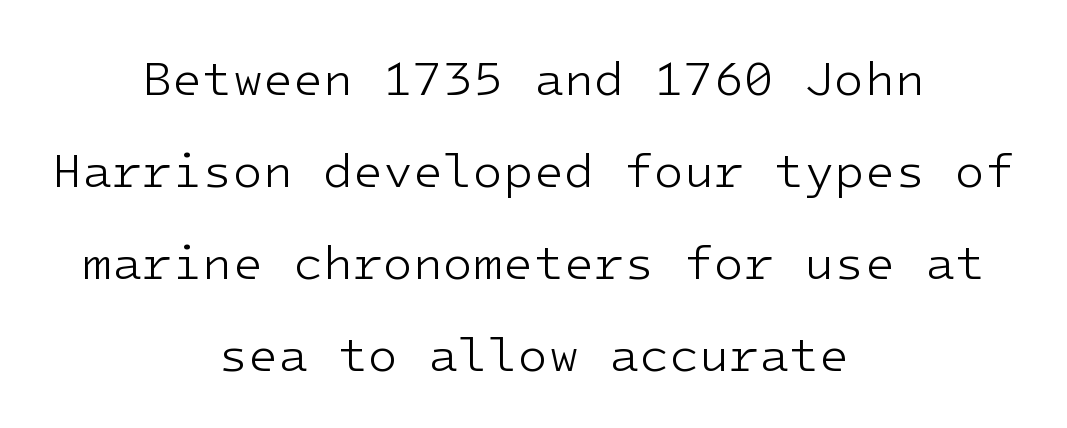
{"serif": "no", "italic": "no", "bold": "no", "weight": "light", "width": "normal", "stroke_contrast": "low", "x_height": "medium", "monospaced": "yes", "underline": "no", "align": "center", "line_spacing_ratio": 1.88, "letter_spacing": "normal", "letter_spacing_em": 0.0, "glyph_px": 49}
